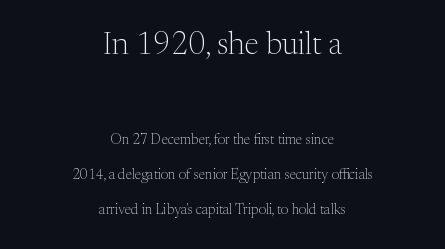
Interline gaps are noticeably wide in this sample. The typesetter chose a symmetrical, centered arrangement here. The characters are drawn with everyday or finer stroke widths. Clear beneath every line of the passage. In terms of posture, this sample is upright.
